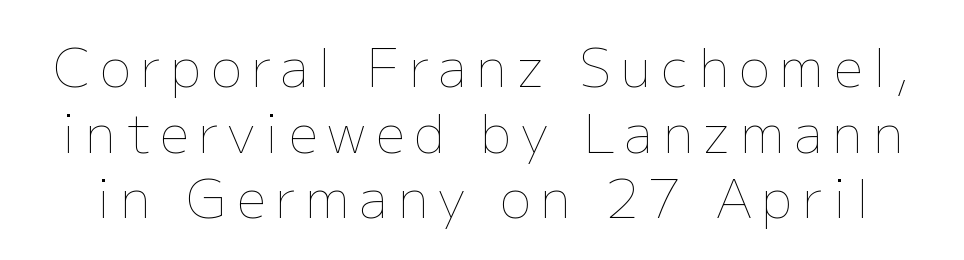
Q: Is the text bold? A: No.
Q: Is the text italic (slanted)? A: No, it is upright.
Q: Is the text underlined? A: No.
Q: Is the spacing between lines tight, normal or loose? A: Normal.
Q: Width (condensed, normal, or wide)? A: Normal.
Q: Stroke contrast? A: Low.
Q: x-height? A: Medium.
Q: Monospaced? A: No.
